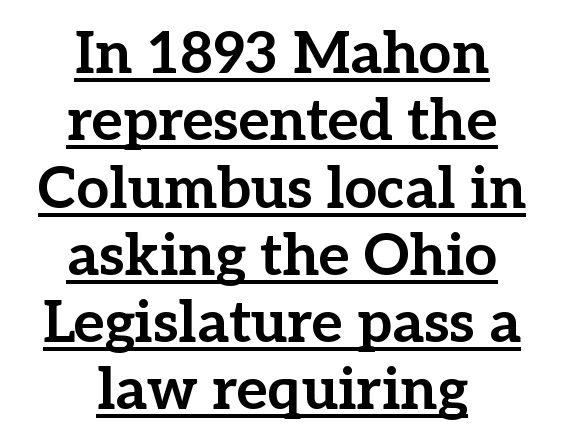
Its strokes are broad and dark, the hallmark of bold type. The passage shown is underscored from start to finish. The glyphs in this specimen are seriffed. The letterforms sit shoulder to shoulder at normal distance.
